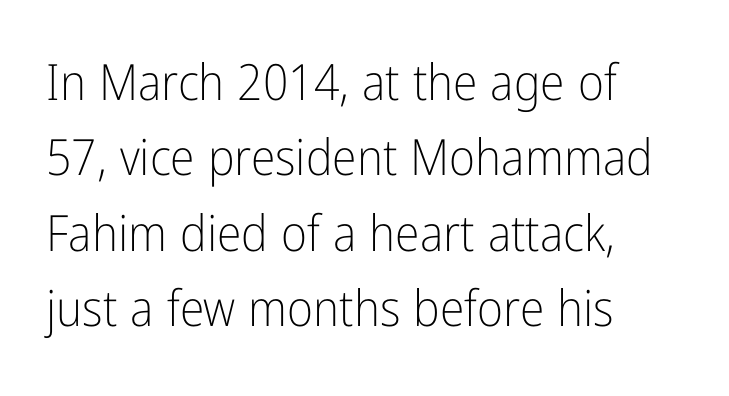
The image shows 50 px light, condensed sans-serif type, upright; set left-aligned, normal line spacing (1.51x), normal letter spacing, not underlined; low stroke contrast and a medium x-height.
